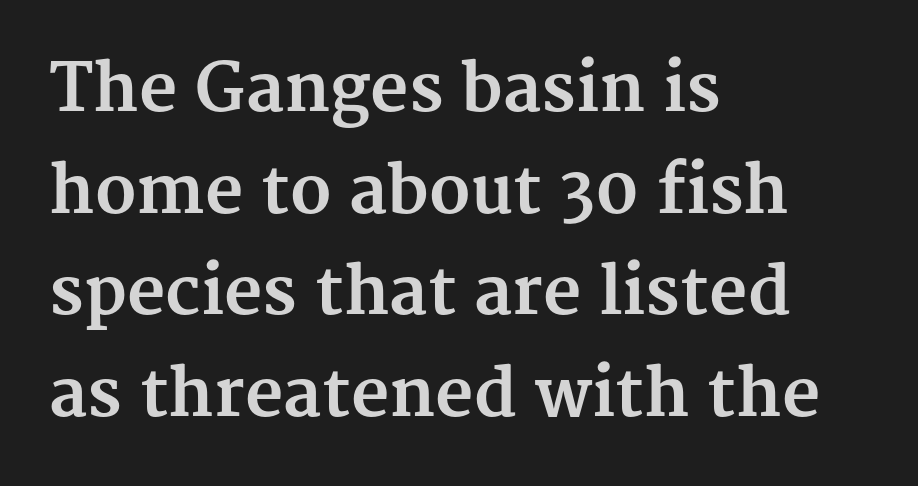
Q: Is the text bold? A: Yes.
Q: Is the text italic (slanted)? A: No, it is upright.
Q: Is the typeface a serif or a sans-serif typeface? A: Serif.
Q: Is the text underlined? A: No.
Q: How is the paragraph aligned? A: Left-aligned.
Q: Is the spacing between letters normal or unusually wide? A: Normal.
Q: Is the spacing between lines tight, normal or loose? A: Normal.
Q: Width (condensed, normal, or wide)? A: Normal.
Q: Stroke contrast? A: Medium.
Q: x-height? A: Medium.
Q: Monospaced? A: No.
